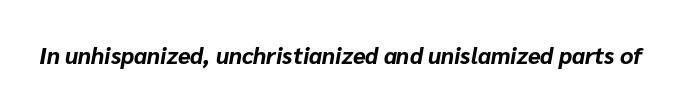
{"italic": "yes", "lean": "right", "slant_degrees": 10, "bold": "yes", "underline": "no", "letter_spacing": "normal", "letter_spacing_em": 0.0, "glyph_px": 23}
